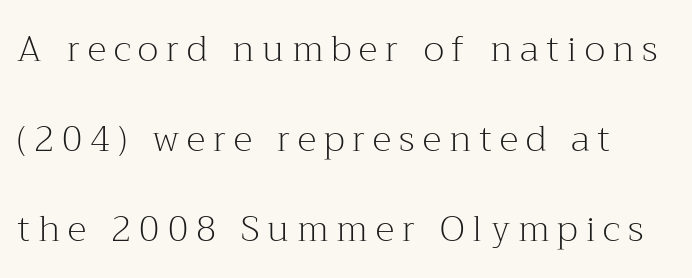
Q: Is the text bold? A: No.
Q: Is the text italic (slanted)? A: No, it is upright.
Q: Is the typeface a serif or a sans-serif typeface? A: Serif.
Q: Is the text underlined? A: No.
Q: Is the spacing between letters normal or unusually wide? A: Unusually wide.
Q: Is the spacing between lines tight, normal or loose? A: Loose.
Q: Width (condensed, normal, or wide)? A: Normal.
Q: Stroke contrast? A: Medium.
Q: x-height? A: Medium.
Q: Monospaced? A: No.
